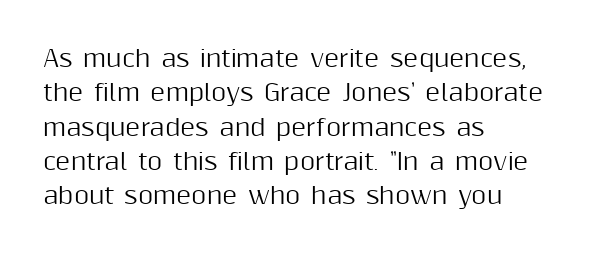
{"italic": "no", "underline": "no", "align": "left", "line_spacing": "normal", "line_spacing_ratio": 1.49, "letter_spacing": "normal", "letter_spacing_em": 0.0, "glyph_px": 23}
